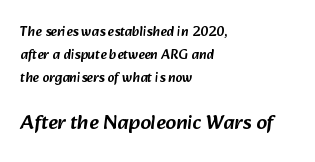
{"underline": "no", "align": "left", "line_spacing": "normal", "line_spacing_ratio": 1.64, "letter_spacing": "normal", "letter_spacing_em": 0.0, "larger_block": "second", "size_ratio": 1.5, "glyph_px": 21}
